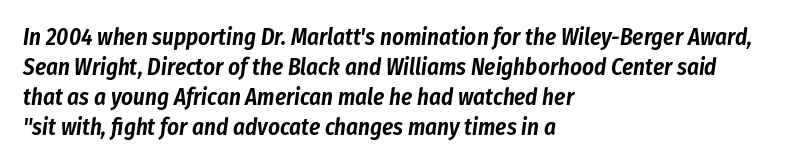
The image shows 23 px text type, italic (leaning right); set left-aligned, normal line spacing (1.3x), normal letter spacing, not underlined.
